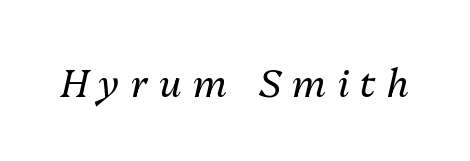
Q: Is the text bold? A: No.
Q: Is the text italic (slanted)? A: Yes, it leans right by about 13 degrees.
Q: Is the text underlined? A: No.
Q: Is the spacing between letters normal or unusually wide? A: Unusually wide.
Q: Width (condensed, normal, or wide)? A: Normal.
Q: Stroke contrast? A: Medium.
Q: x-height? A: Medium.
Q: Monospaced? A: No.
